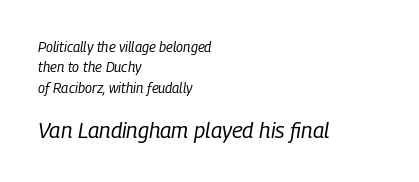
Q: Is the text bold? A: No.
Q: Is the text italic (slanted)? A: Yes, it leans right by about 9 degrees.
Q: Is the text underlined? A: No.
Q: How is the paragraph aligned? A: Left-aligned.
Q: Is the spacing between letters normal or unusually wide? A: Normal.
Q: Is the spacing between lines tight, normal or loose? A: Normal.
Q: Which block of text is set in a larger size, the first (top) or the second (bottom)? A: The second (bottom) one.
